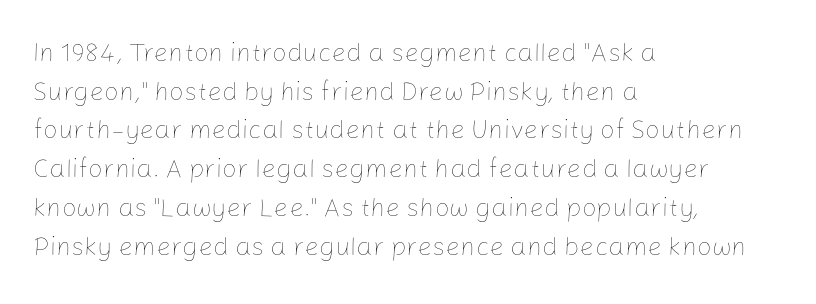
{"italic": "no", "bold": "no", "underline": "no", "align": "left", "line_spacing": "normal", "line_spacing_ratio": 1.49, "letter_spacing": "normal", "letter_spacing_em": 0.0, "glyph_px": 26}
